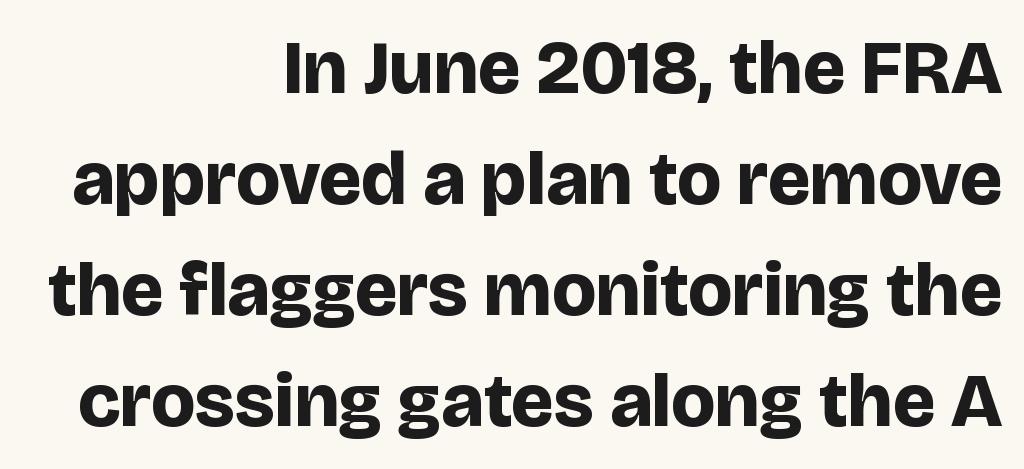
Q: Is the text bold? A: Yes.
Q: Is the text italic (slanted)? A: No, it is upright.
Q: Is the typeface a serif or a sans-serif typeface? A: Sans-serif.
Q: Is the text underlined? A: No.
Q: How is the paragraph aligned? A: Right-aligned.
Q: Is the spacing between letters normal or unusually wide? A: Normal.
Q: Is the spacing between lines tight, normal or loose? A: Normal.
Q: Width (condensed, normal, or wide)? A: Normal.
Q: Stroke contrast? A: Low.
Q: x-height? A: Large.
Q: Monospaced? A: No.
